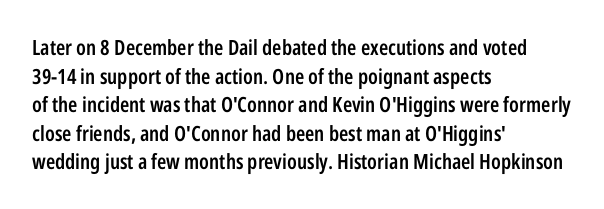
Q: Is the text bold? A: Semi-bold.
Q: Is the text italic (slanted)? A: No, it is upright.
Q: Is the text underlined? A: No.
Q: How is the paragraph aligned? A: Left-aligned.
Q: Is the spacing between letters normal or unusually wide? A: Normal.
Q: Is the spacing between lines tight, normal or loose? A: Normal.
